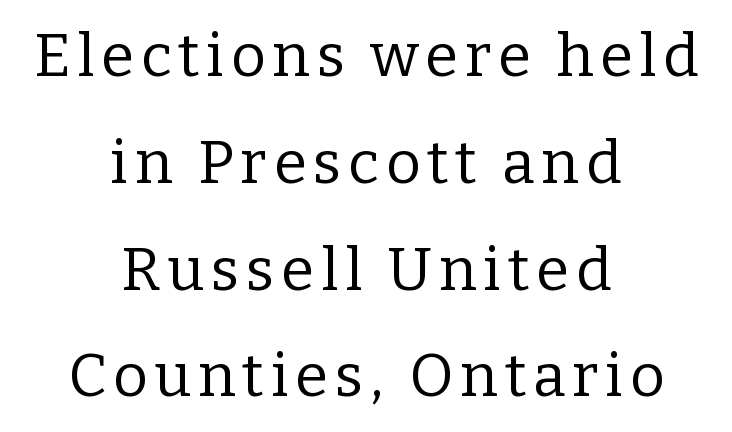
The image shows 60 px regular-weight serif type, upright; set centered, line spacing 1.78x, not underlined; low stroke contrast and a medium x-height.
